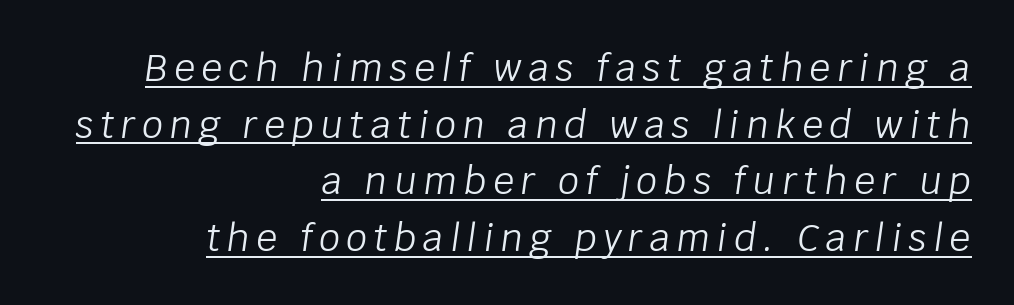
This sample uses an oblique cut, with every glyph tilted off the vertical. The strokes carry an ordinary text weight at most. Looks like regular typesetting: each glyph gets only the width it needs. The string is rendered with underlining switched on.
